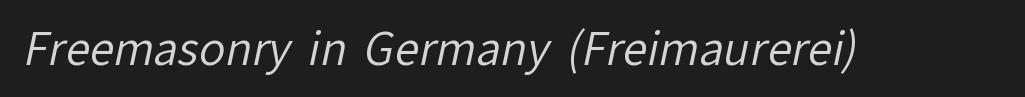
The image shows 44 px regular-weight sans-serif type; set normal letter spacing, not underlined; low stroke contrast and a medium x-height.
